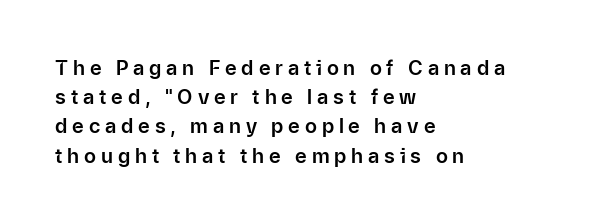
{"italic": "no", "underline": "no", "align": "left", "line_spacing": "normal", "line_spacing_ratio": 1.46, "letter_spacing": "wide", "letter_spacing_em": 0.24, "glyph_px": 20}
